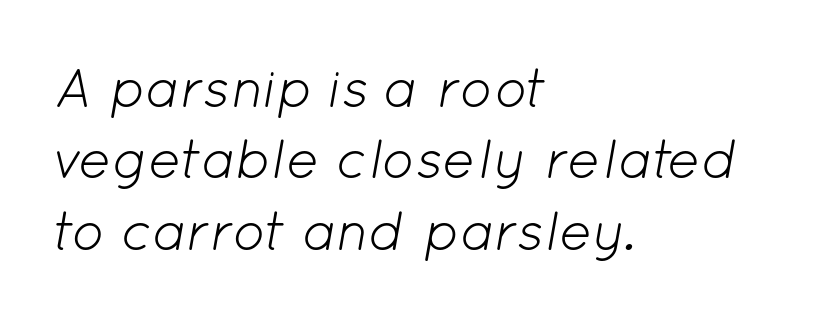
Vertical spacing — default. Casual observation: everything's shoved over to the left. Italic: yes, the glyphs are oblique. Standard letterfit; no display-style spreading of the glyphs. The face used here is proportionally spaced, like ordinary book or web type. Lines of text with bare space underneath.
